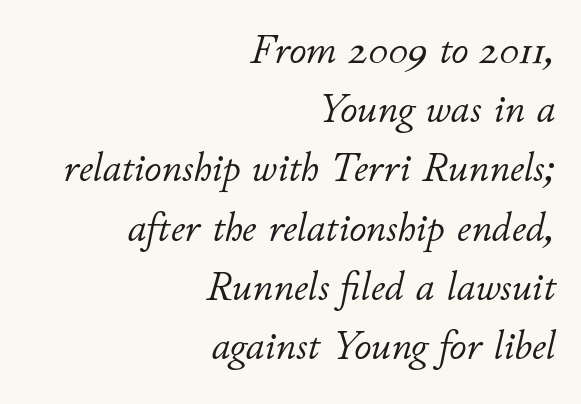
The image shows 42 px light type, italic (leaning right); set right-aligned, normal line spacing (1.41x), normal letter spacing, not underlined; low stroke contrast and a small x-height.
